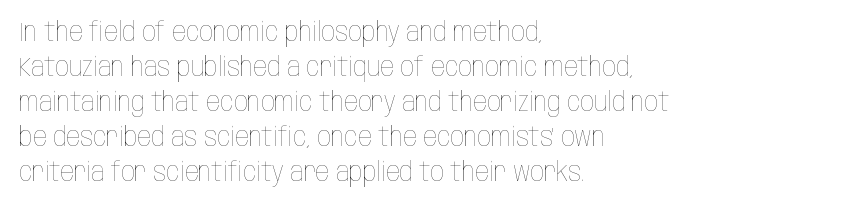
{"italic": "no", "bold": "no", "underline": "no", "align": "left", "line_spacing": "normal", "line_spacing_ratio": 1.3, "letter_spacing": "normal", "letter_spacing_em": 0.0, "glyph_px": 27}
